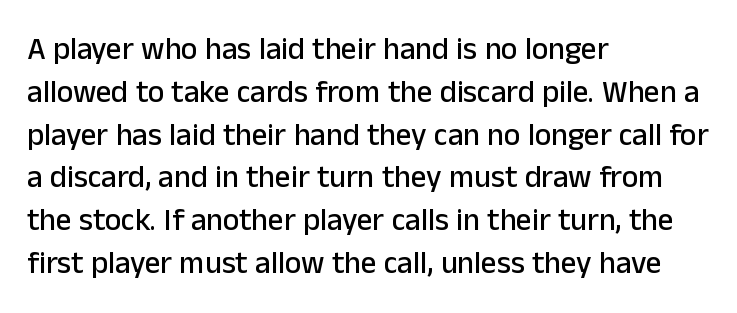
The image shows 31 px sans-serif type, upright; set left-aligned, normal line spacing (1.38x), normal letter spacing, not underlined; low stroke contrast and a medium x-height.
